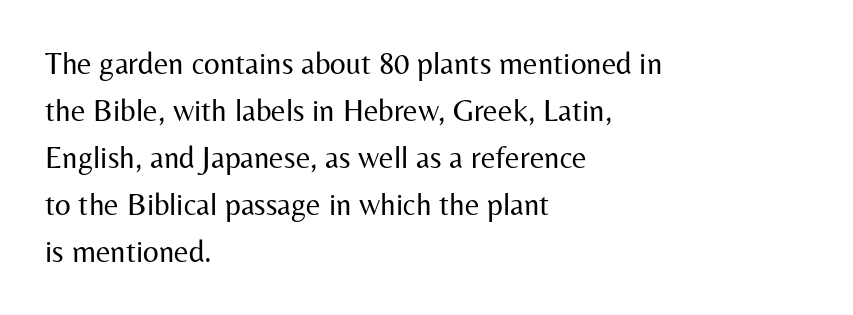
The image shows 31 px regular-weight sans-serif type, upright; set left-aligned, normal line spacing (1.52x), normal letter spacing, not underlined; medium stroke contrast and a medium x-height.
